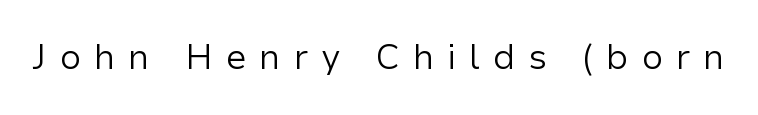
{"serif": "no", "italic": "no", "bold": "no", "weight": "regular", "width": "normal", "stroke_contrast": "low", "x_height": "medium", "monospaced": "no", "underline": "no", "letter_spacing": "wide", "letter_spacing_em": 0.36, "glyph_px": 35}
